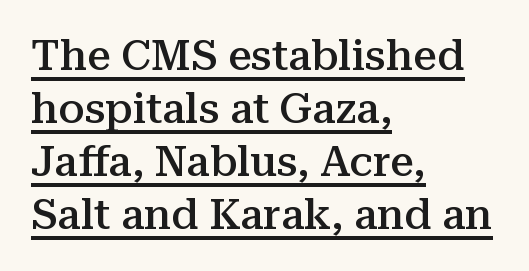
The image shows 42 px semibold serif type, upright; set left-aligned, normal line spacing (1.26x), normal letter spacing, underlined; medium stroke contrast and a medium x-height.
